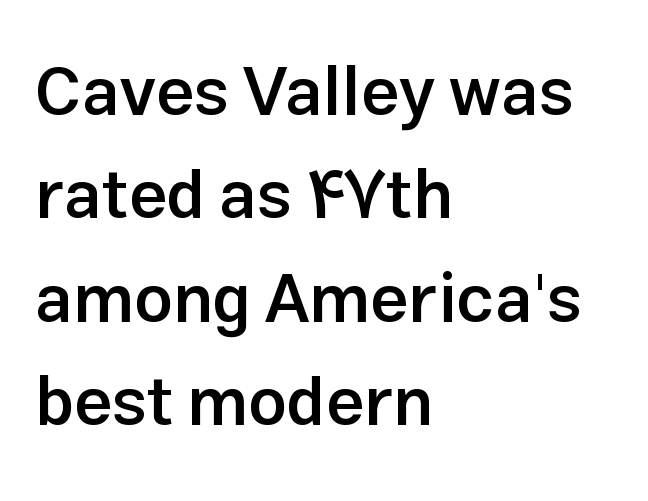
{"serif": "no", "italic": "no", "bold": "semi", "weight": "semibold", "width": "normal", "stroke_contrast": "low", "x_height": "medium", "monospaced": "no", "underline": "no", "align": "left", "line_spacing": "normal", "line_spacing_ratio": 1.52, "letter_spacing": "normal", "letter_spacing_em": 0.0, "glyph_px": 68}
